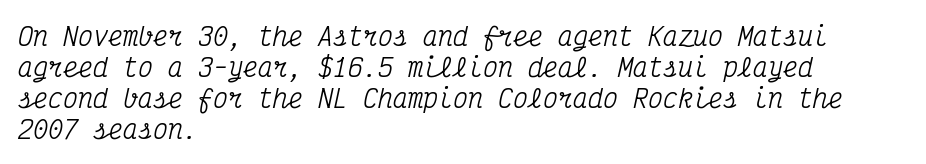
The passage shown leans; its letterforms are oblique. The compositor pushed each line to the left boundary. Nobody touched the tracking dial on this one. No word sits above an underline.
